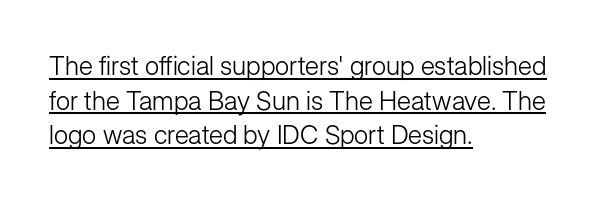
The image shows 26 px text type, upright; set left-aligned, normal line spacing (1.33x), normal letter spacing, underlined.
